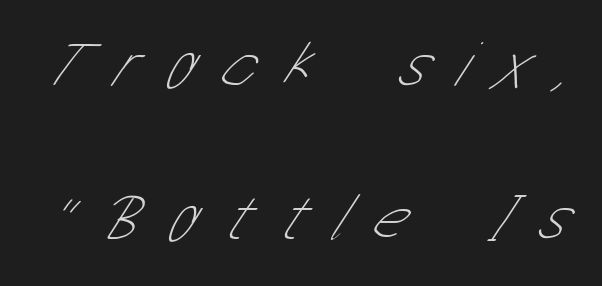
The tracking jumps out immediately: characters are airy and widely separated. Only glyphs here, with clear space below each row. Successive baselines arrive slowly, with a big drop between each. Counters stay open thanks to moderate or lighter strokes. This sample uses a sans-serif face.
